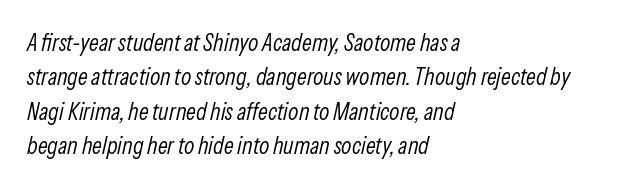
The image shows 24 px text type, italic (leaning right); set left-aligned, normal line spacing (1.43x), normal letter spacing, not underlined.
